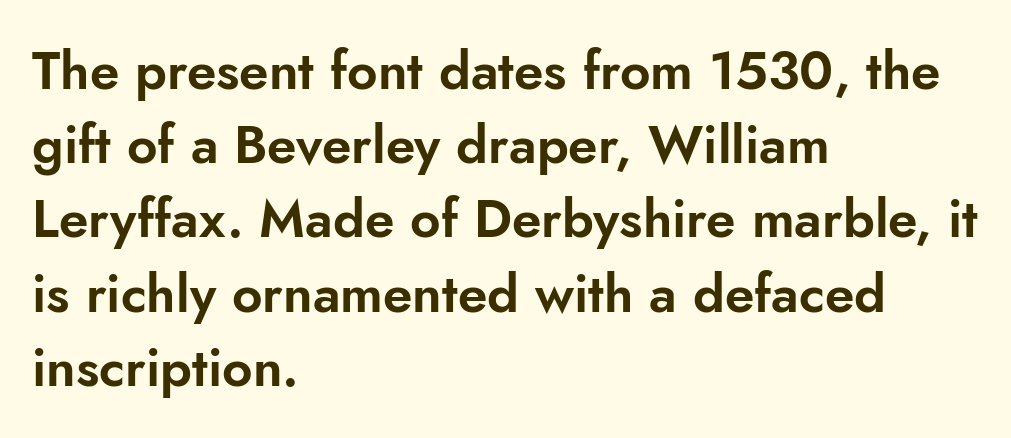
Q: Is the text italic (slanted)? A: No, it is upright.
Q: Is the typeface a serif or a sans-serif typeface? A: Sans-serif.
Q: Is the text underlined? A: No.
Q: How is the paragraph aligned? A: Left-aligned.
Q: Is the spacing between letters normal or unusually wide? A: Normal.
Q: Is the spacing between lines tight, normal or loose? A: Normal.
Q: Width (condensed, normal, or wide)? A: Normal.
Q: Stroke contrast? A: Low.
Q: x-height? A: Small.
Q: Monospaced? A: No.
